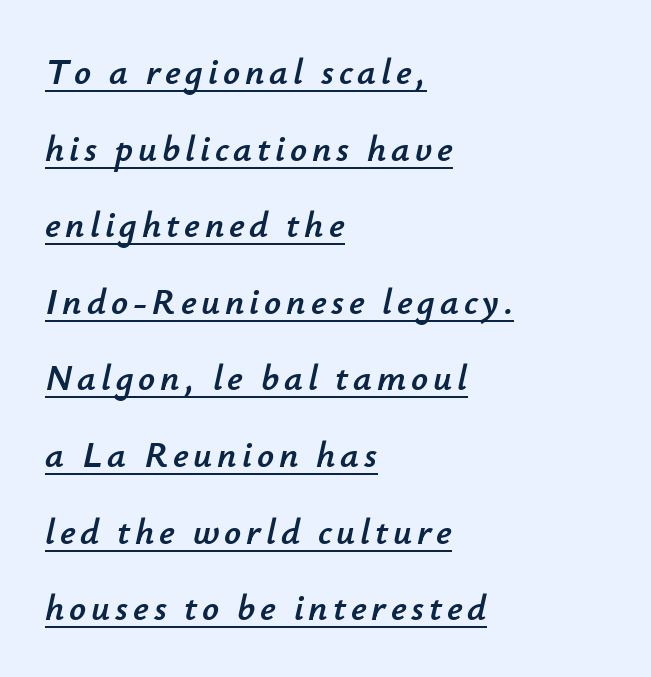
{"italic": "yes", "lean": "right", "slant_degrees": 12, "width": "normal", "stroke_contrast": "low", "x_height": "small", "monospaced": "no", "underline": "yes", "align": "left", "line_spacing": "loose", "line_spacing_ratio": 2.07, "glyph_px": 37}
